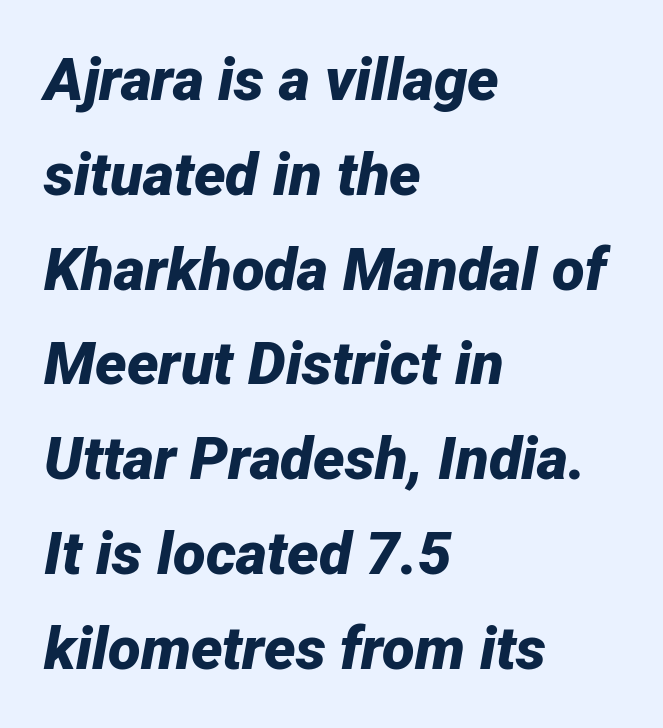
{"italic": "yes", "lean": "right", "slant_degrees": 12, "bold": "yes", "weight": "bold", "width": "normal", "stroke_contrast": "low", "x_height": "medium", "monospaced": "no", "underline": "no", "align": "left", "line_spacing": "normal", "line_spacing_ratio": 1.58, "letter_spacing": "normal", "letter_spacing_em": 0.0, "glyph_px": 60}
